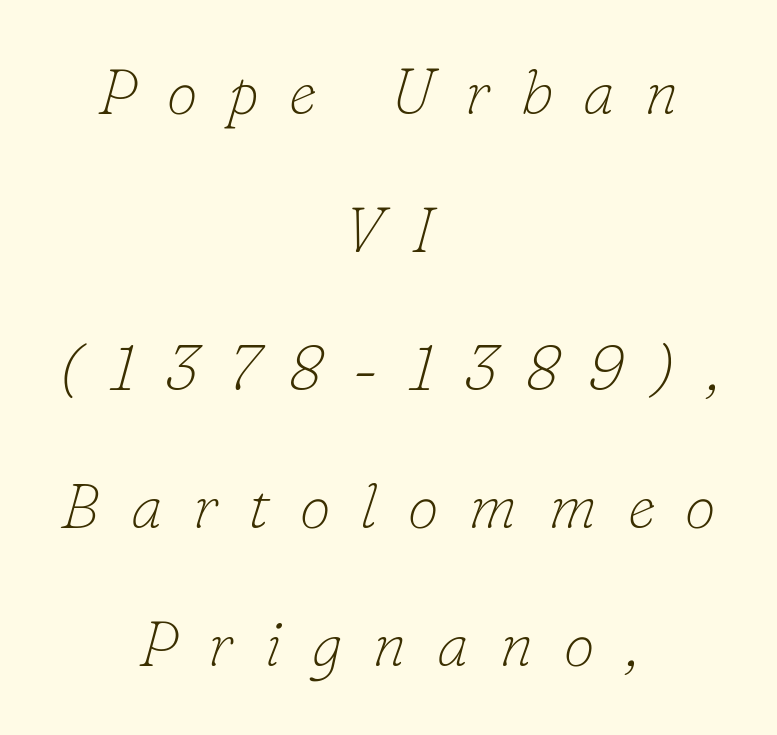
The image shows 63 px thin serif type, italic (leaning right); set centered, loose line spacing (2.19x), unusually wide letter spacing (+0.48 em), not underlined; low stroke contrast and a small x-height.
